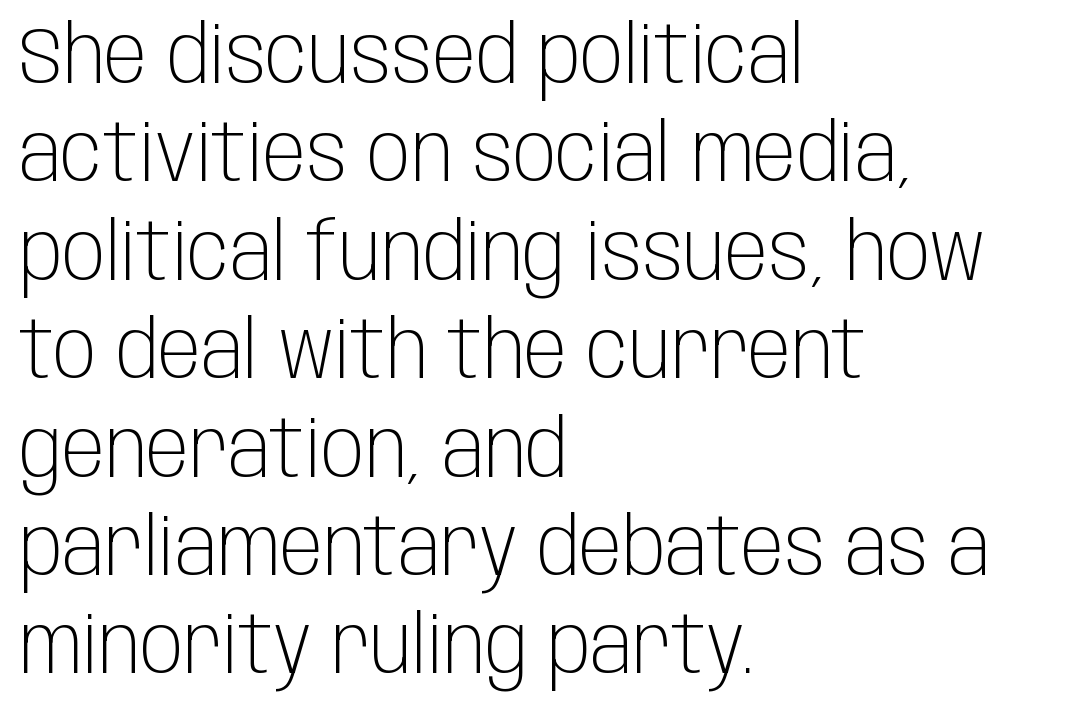
Q: Is the text bold? A: No.
Q: Is the text italic (slanted)? A: No, it is upright.
Q: Is the typeface a serif or a sans-serif typeface? A: Sans-serif.
Q: Is the text underlined? A: No.
Q: How is the paragraph aligned? A: Left-aligned.
Q: Is the spacing between letters normal or unusually wide? A: Normal.
Q: Width (condensed, normal, or wide)? A: Condensed.
Q: Stroke contrast? A: Low.
Q: x-height? A: Large.
Q: Monospaced? A: No.
